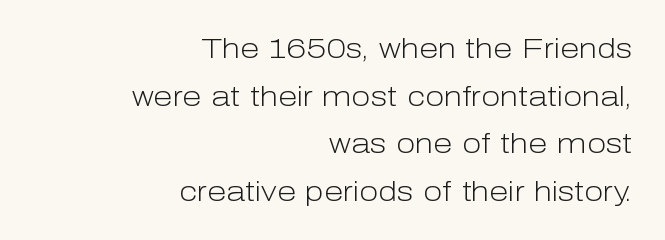
The image shows 28 px light sans-serif type, upright; set right-aligned, normal line spacing (1.7x), normal letter spacing, not underlined; low stroke contrast and a medium x-height.
